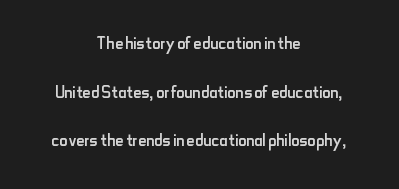
The image shows 23 px text type, upright; set centered, loose line spacing (2.11x), normal letter spacing, not underlined.
